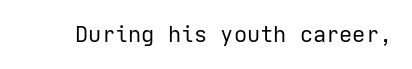
{"italic": "no", "bold": "no", "underline": "no", "letter_spacing": "normal", "letter_spacing_em": 0.0, "glyph_px": 22}
